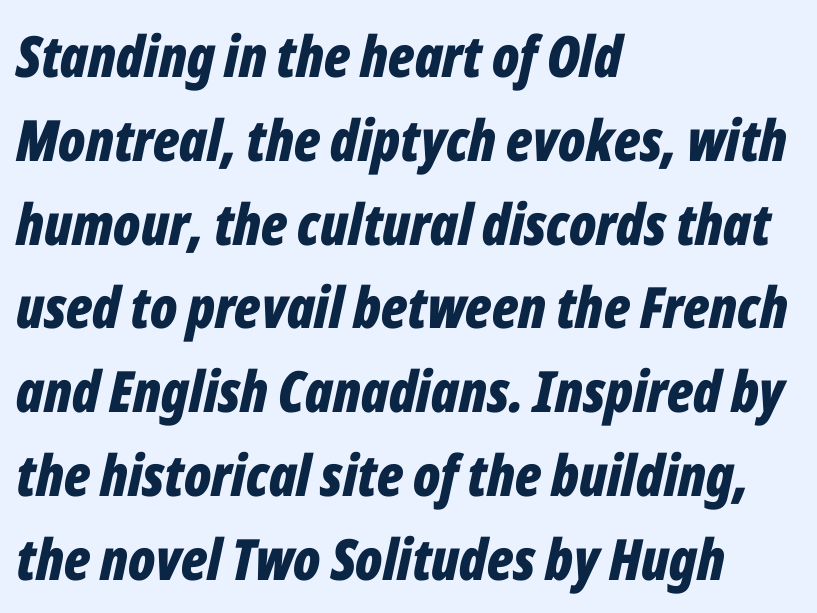
The image shows 57 px bold, condensed type, italic (leaning right); set left-aligned, normal line spacing (1.47x), normal letter spacing, not underlined; low stroke contrast and a medium x-height.
